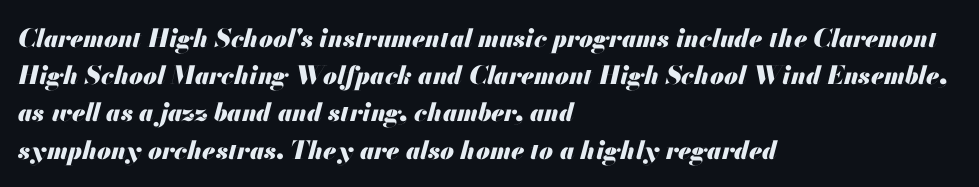
The image shows 25 px bold type, italic (leaning right); set left-aligned, normal line spacing (1.49x), normal letter spacing, not underlined.
